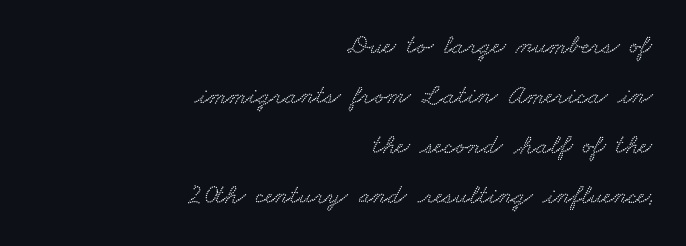
Q: Is the text underlined? A: No.
Q: How is the paragraph aligned? A: Right-aligned.
Q: Is the spacing between letters normal or unusually wide? A: Normal.
